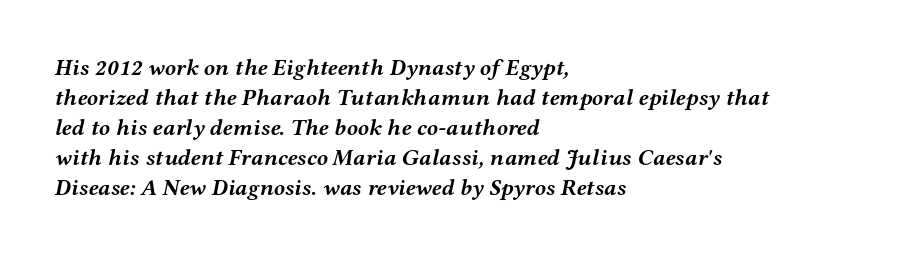
Q: Is the text bold? A: Yes.
Q: Is the text italic (slanted)? A: Yes, it leans right by about 12 degrees.
Q: Is the text underlined? A: No.
Q: How is the paragraph aligned? A: Left-aligned.
Q: Is the spacing between letters normal or unusually wide? A: Normal.
Q: Is the spacing between lines tight, normal or loose? A: Normal.
